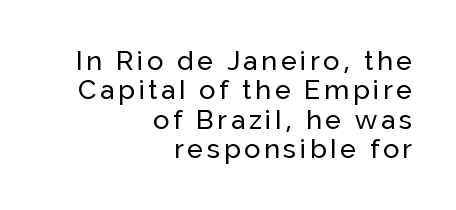
Q: Is the text italic (slanted)? A: No, it is upright.
Q: Is the text underlined? A: No.
Q: How is the paragraph aligned? A: Right-aligned.
Q: Is the spacing between lines tight, normal or loose? A: Tight.
